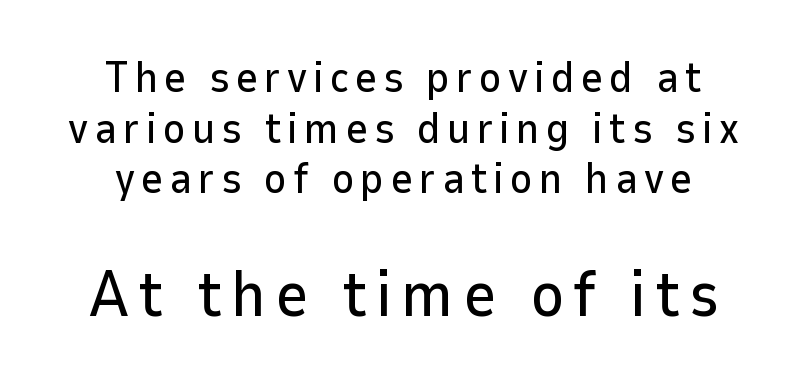
Is this a fixed-width face? No — the glyphs have proportional, varying widths. Typesetter's note — lower block bumped up in size, upper block left smaller. What kind of face is this? One without serifs — a sans. The specimen reads as upright at a glance. Horizontal alignment here is central, giving a formal, balanced look. Underlining? Definitely not there.
